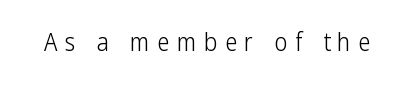
The image shows 25 px text type, upright; set unusually wide letter spacing (+0.29 em), not underlined.
